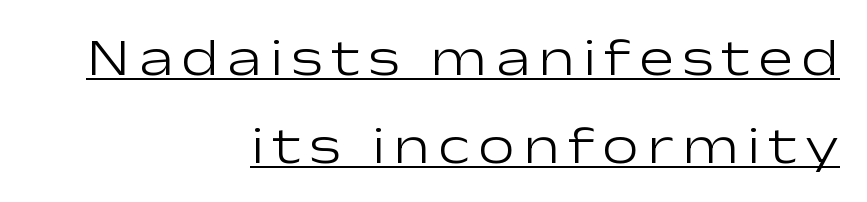
Caption: multi-line text, flush right, ragged left. Font category for this specimen: sans-serif. No italicization has been applied; the sample stays upright. The strokes are not fattened; the text isn't bold. Is there much room between lines? A standard amount, neither cramped nor airy. Here the designer chose a conventional face with non-uniform glyph widths.
